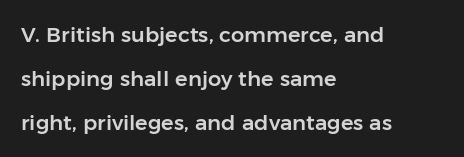
Left-aligned paragraph, ragged on the right. The space beneath each line is pristine and unruled. Honestly, the rows look like they've been pulled way apart. These lines were composed using upright roman letters. Short note: letters normally spaced.
